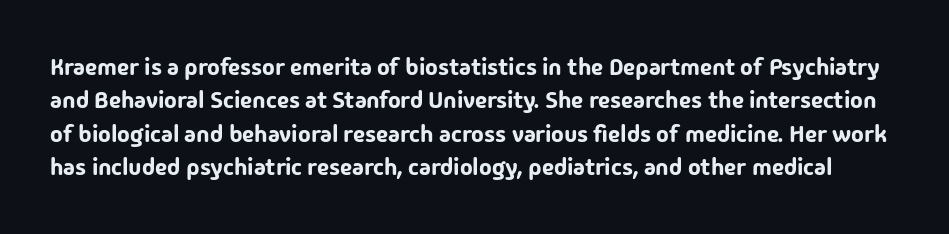
Q: Is the text italic (slanted)? A: No, it is upright.
Q: Is the text underlined? A: No.
Q: Is the spacing between letters normal or unusually wide? A: Normal.
Q: Is the spacing between lines tight, normal or loose? A: Normal.
